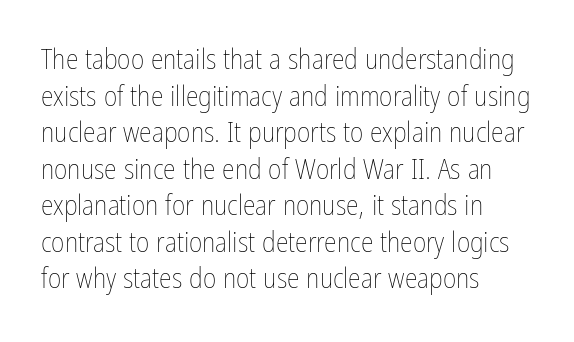
Q: Is the text bold? A: No.
Q: Is the text italic (slanted)? A: No, it is upright.
Q: Is the text underlined? A: No.
Q: How is the paragraph aligned? A: Left-aligned.
Q: Is the spacing between letters normal or unusually wide? A: Normal.
Q: Is the spacing between lines tight, normal or loose? A: Normal.
Q: Width (condensed, normal, or wide)? A: Condensed.
Q: Stroke contrast? A: Low.
Q: x-height? A: Medium.
Q: Monospaced? A: No.
